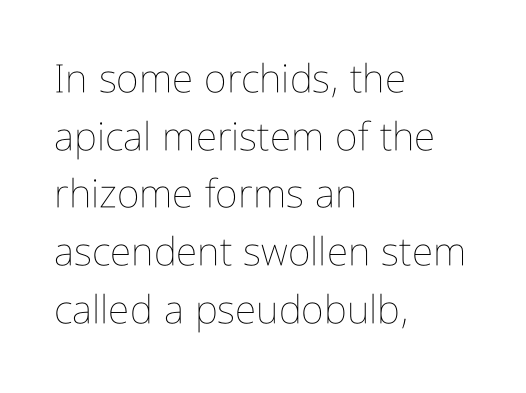
Q: Is the text bold? A: No.
Q: Is the text italic (slanted)? A: No, it is upright.
Q: Is the text underlined? A: No.
Q: How is the paragraph aligned? A: Left-aligned.
Q: Is the spacing between letters normal or unusually wide? A: Normal.
Q: Is the spacing between lines tight, normal or loose? A: Normal.
Q: Width (condensed, normal, or wide)? A: Condensed.
Q: Stroke contrast? A: Low.
Q: x-height? A: Medium.
Q: Monospaced? A: No.
